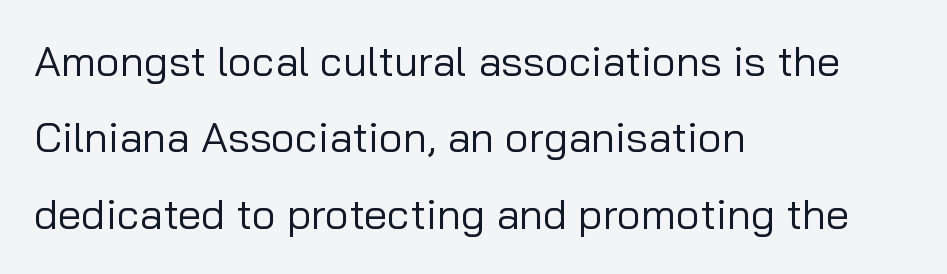
What kind of face is this? One without serifs — a sans. The rag falls on the right side of this text block. Any mark beneath the type? The region is blank. Each letter keeps its own natural width here, so spacing adapts to shape.
